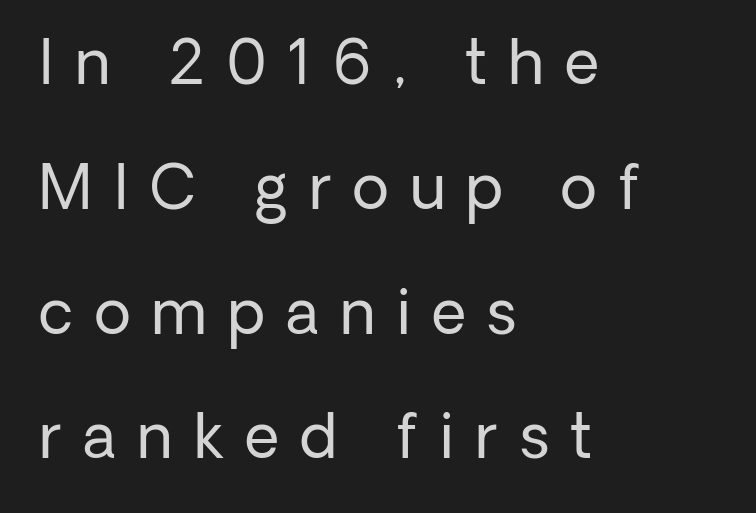
Quick note: interline space is abundant. Layout note: lines flush left. The designer went with a sans here, leaving each stem footless. Observe the wide spacing: letters keep a clear distance from each other. Glance below the letters and you will spot only blank space. The lettering stays uniformly vertical, giving the passage a roman look.
